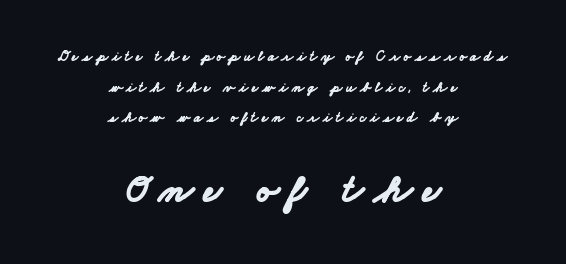
Q: Is the text bold? A: Yes.
Q: Is the typeface a serif or a sans-serif typeface? A: Sans-serif.
Q: Is the text underlined? A: No.
Q: How is the paragraph aligned? A: Centered.
Q: Is the spacing between letters normal or unusually wide? A: Unusually wide.
Q: Is the spacing between lines tight, normal or loose? A: Loose.
Q: Which block of text is set in a larger size, the first (top) or the second (bottom)? A: The second (bottom) one.
Q: Width (condensed, normal, or wide)? A: Wide.
Q: Stroke contrast? A: Low.
Q: x-height? A: Small.
Q: Monospaced? A: No.
